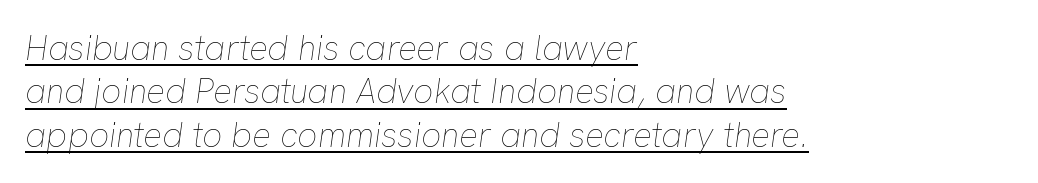
Compared with a centered layout, this one pins lines to the left instead. The letters sit at their default tracking, neither squeezed nor spread. This is oblique type, the kind used for emphasis or titles. Vertical stems look standard width or narrower in stroke.
